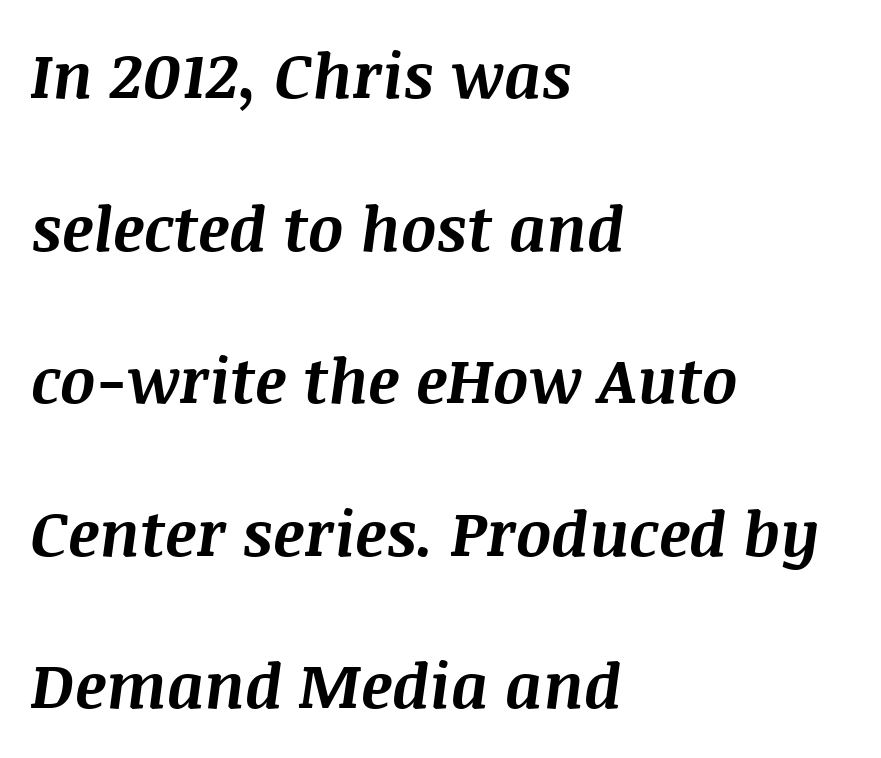
The rendering uses a large line-height, opening up the rows. Compared with ordinary roman type, these characters are visibly tilted. Caption: bold face, heavy strokes. Is this a fixed-width face? No — the glyphs have proportional, varying widths. Each word holds together tightly as a unit, with standard inter-letter gaps. Rule under the text: the space is simply empty.
